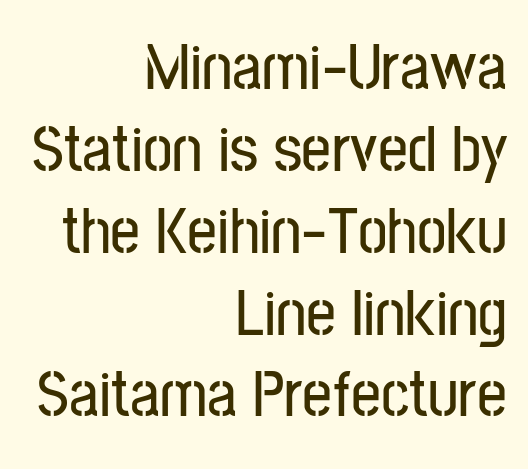
Q: Is the text italic (slanted)? A: No, it is upright.
Q: Is the typeface a serif or a sans-serif typeface? A: Sans-serif.
Q: Is the text underlined? A: No.
Q: How is the paragraph aligned? A: Right-aligned.
Q: Is the spacing between letters normal or unusually wide? A: Normal.
Q: Width (condensed, normal, or wide)? A: Condensed.
Q: Stroke contrast? A: Low.
Q: x-height? A: Medium.
Q: Monospaced? A: No.
